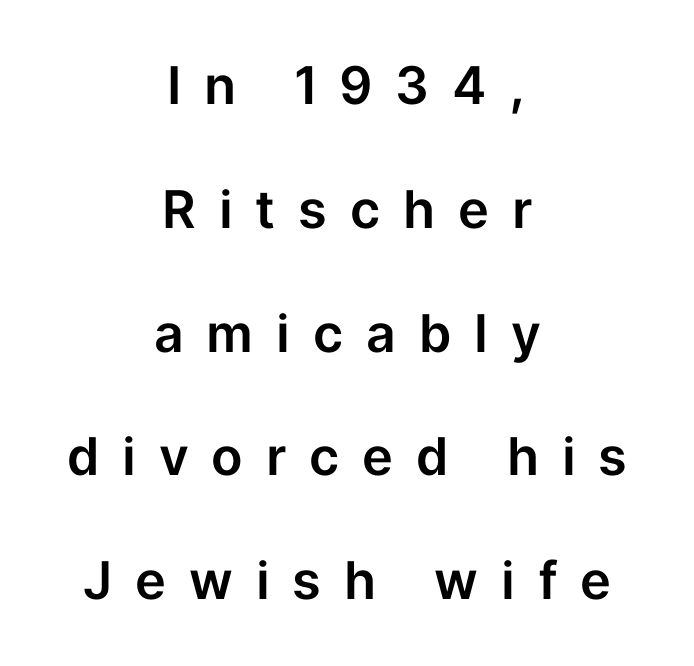
Compared with a flush-left layout, this one balances lines on the center instead. Underline: absent. Note the varied advance widths — an 'i' is clearly narrower than an 'm'. The type family on display is of the sans-serif kind. Short note: letters widely spaced. Rows of type keep a wide berth in the vertical direction.
